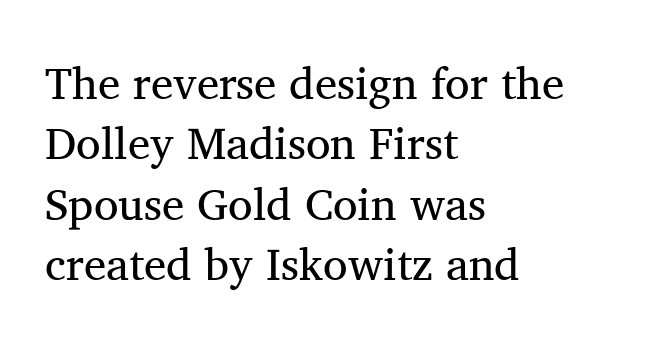
Q: Is the text bold? A: No.
Q: Is the text italic (slanted)? A: No, it is upright.
Q: Is the typeface a serif or a sans-serif typeface? A: Serif.
Q: Is the text underlined? A: No.
Q: How is the paragraph aligned? A: Left-aligned.
Q: Is the spacing between letters normal or unusually wide? A: Normal.
Q: Is the spacing between lines tight, normal or loose? A: Normal.
Q: Width (condensed, normal, or wide)? A: Normal.
Q: Stroke contrast? A: Medium.
Q: x-height? A: Medium.
Q: Monospaced? A: No.
